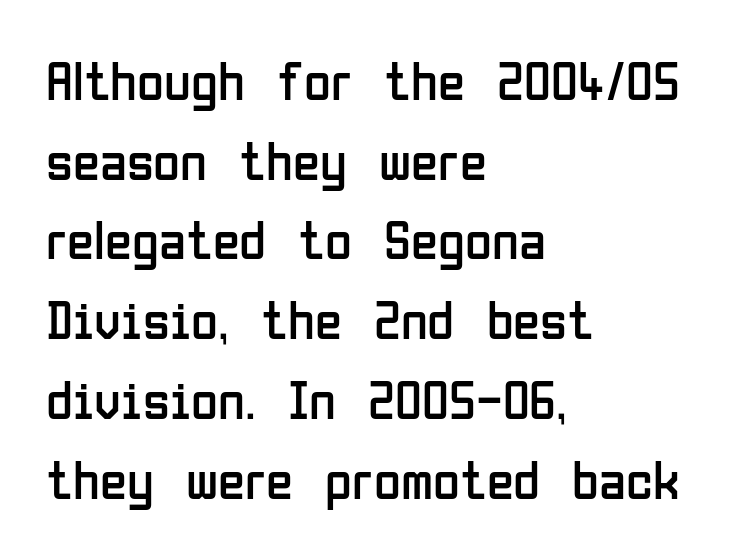
Q: Is the text bold? A: No.
Q: Is the text italic (slanted)? A: No, it is upright.
Q: Is the typeface a serif or a sans-serif typeface? A: Sans-serif.
Q: Is the text underlined? A: No.
Q: How is the paragraph aligned? A: Left-aligned.
Q: Is the spacing between letters normal or unusually wide? A: Normal.
Q: Is the spacing between lines tight, normal or loose? A: Normal.
Q: Width (condensed, normal, or wide)? A: Condensed.
Q: Stroke contrast? A: Low.
Q: x-height? A: Medium.
Q: Monospaced? A: No.
